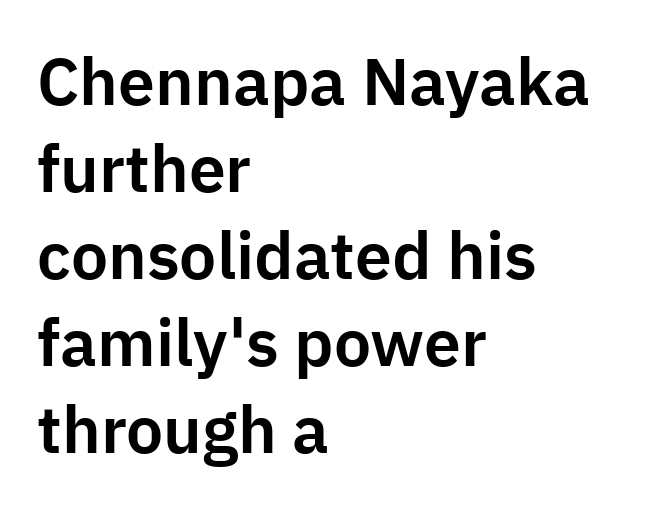
The image shows 66 px sans-serif type, upright; set left-aligned, normal line spacing (1.32x), normal letter spacing, not underlined; low stroke contrast and a medium x-height.
